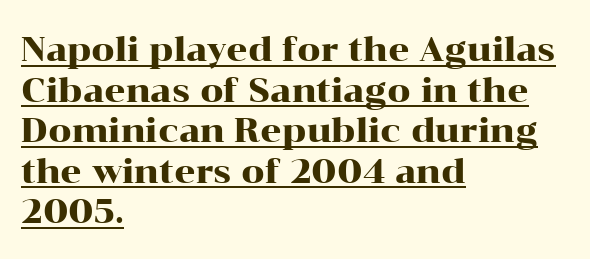
Q: Is the text italic (slanted)? A: No, it is upright.
Q: Is the typeface a serif or a sans-serif typeface? A: Serif.
Q: Is the text underlined? A: Yes.
Q: How is the paragraph aligned? A: Left-aligned.
Q: Is the spacing between letters normal or unusually wide? A: Normal.
Q: Width (condensed, normal, or wide)? A: Wide.
Q: Stroke contrast? A: High.
Q: x-height? A: Medium.
Q: Monospaced? A: No.
